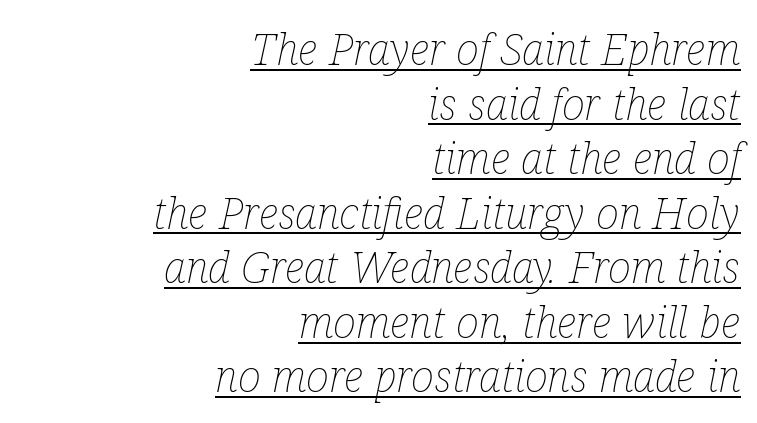
Designer's note — italics engaged. Underlining? Definitely there. Weight: regular or lighter. The passage shown is typed in a proportional face where columns would drift. Casual observation: everything's shoved over to the right.
